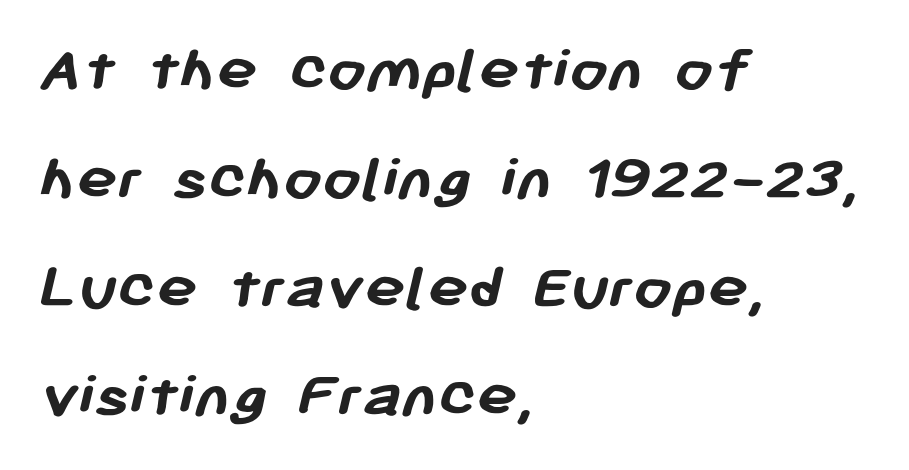
{"serif": "no", "bold": "yes", "weight": "semibold", "width": "normal", "stroke_contrast": "low", "x_height": "medium", "monospaced": "no", "underline": "no", "align": "left", "line_spacing": "normal", "line_spacing_ratio": 1.6, "letter_spacing": "normal", "letter_spacing_em": 0.0, "glyph_px": 68}
